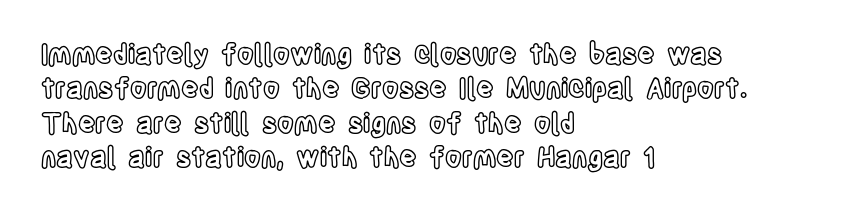
The image shows 27 px text type, upright; set left-aligned, normal line spacing (1.27x), normal letter spacing, not underlined.
